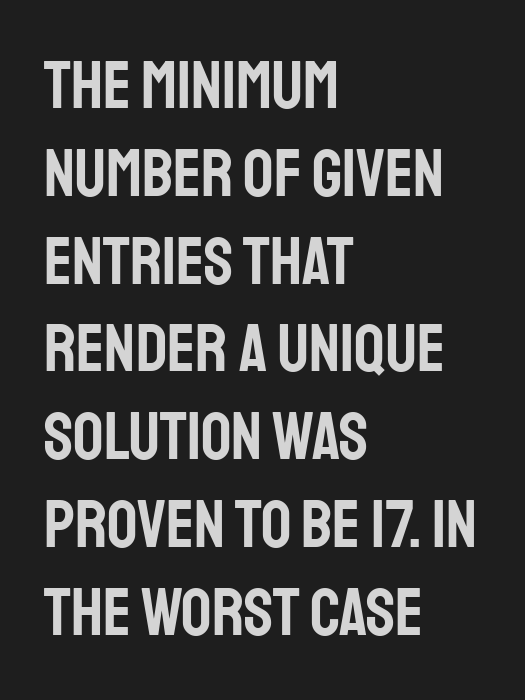
{"serif": "no", "italic": "no", "width": "condensed", "stroke_contrast": "low", "x_height": "large", "monospaced": "no", "underline": "no", "align": "left", "line_spacing": "normal", "line_spacing_ratio": 1.31, "letter_spacing": "normal", "letter_spacing_em": 0.0, "glyph_px": 67}
